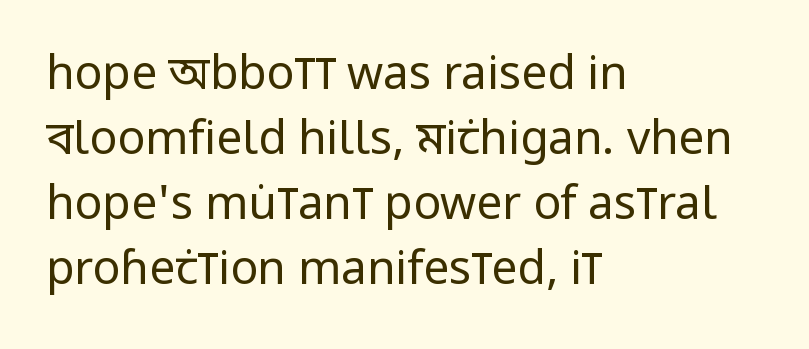
The image shows 46 px regular-weight, condensed sans-serif type, upright; set left-aligned, normal line spacing (1.41x), normal letter spacing, not underlined; low stroke contrast and a large x-height.
